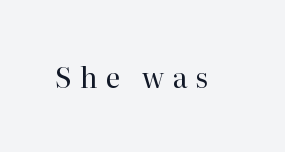
{"serif": "yes", "italic": "no", "bold": "no", "weight": "regular", "width": "normal", "stroke_contrast": "high", "x_height": "medium", "monospaced": "no", "underline": "no", "letter_spacing": "wide", "letter_spacing_em": 0.29, "glyph_px": 28}
